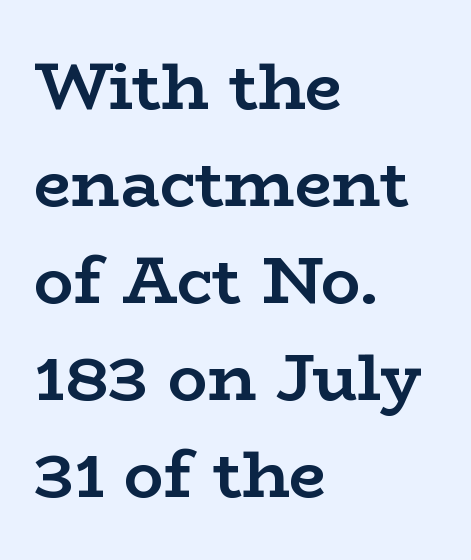
The image shows 66 px semibold, wide serif type, upright; set left-aligned, normal line spacing (1.47x), normal letter spacing, not underlined; low stroke contrast and a medium x-height.
